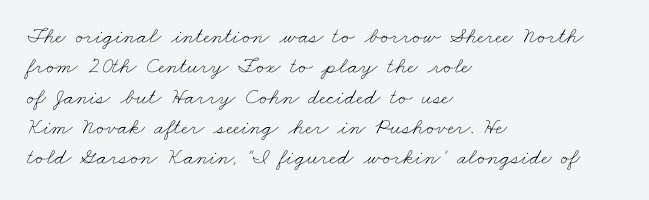
{"bold": "no", "underline": "no", "align": "left", "line_spacing": "normal", "line_spacing_ratio": 1.32, "letter_spacing": "normal", "letter_spacing_em": 0.0, "glyph_px": 23}
